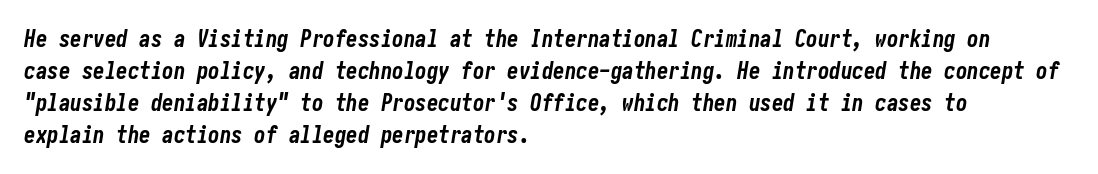
The image shows 23 px bold type, italic (leaning right); set left-aligned, normal line spacing (1.39x), normal letter spacing, not underlined.
